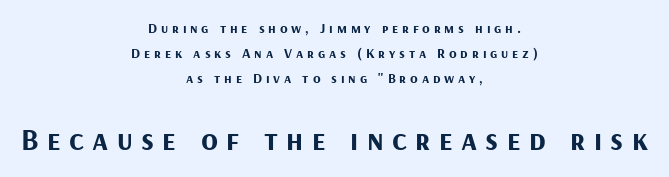
Unlike italic type, these characters show no tilt at all. Look at the stroke-to-counter ratio: heavy, a bold. Observe the wide spacing: letters keep a clear distance from each other. In terms of letterform style, serifs are entirely absent. Check the space under the baseline: it is left empty. The rendering enlarges the type as you move from the upper chunk to the lower.
